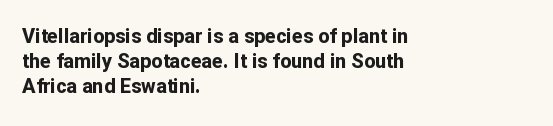
The baseline area is clear. Ordinary non-slanted type is in use. Look at the tracking — it's just the regular setting, nothing added. These lines carry a lot of weight — the face is fully bold.
